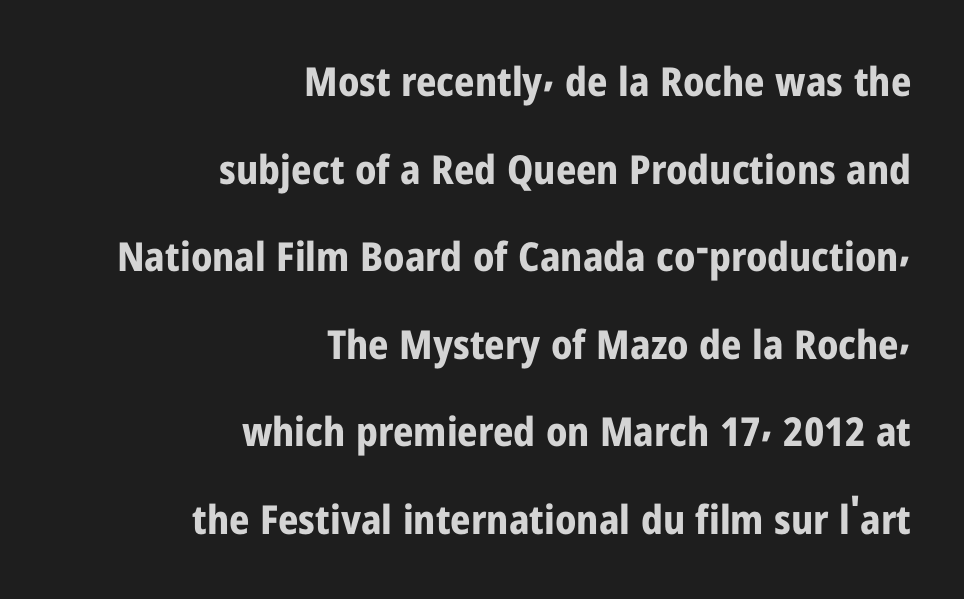
The image shows 40 px bold, condensed sans-serif type, upright; set right-aligned, loose line spacing (2.19x), normal letter spacing, not underlined; low stroke contrast and a medium x-height.
